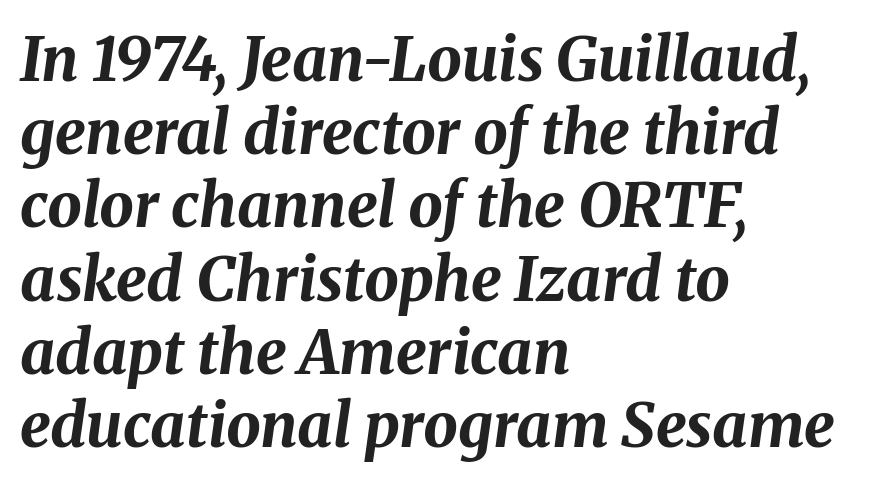
The image shows 61 px bold type, italic (leaning right); set left-aligned, line spacing 1.2x, normal letter spacing, not underlined; medium stroke contrast and a medium x-height.
